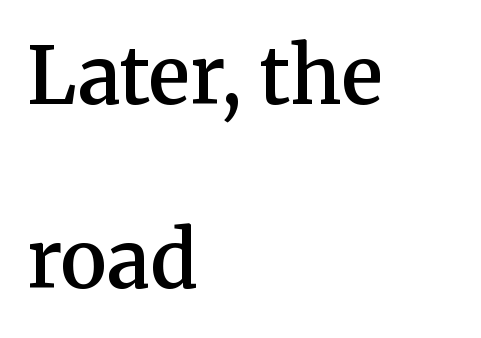
{"serif": "yes", "italic": "no", "bold": "semi", "weight": "semibold", "width": "normal", "stroke_contrast": "medium", "x_height": "medium", "monospaced": "no", "underline": "no", "align": "left", "line_spacing": "loose", "line_spacing_ratio": 2.36, "letter_spacing": "normal", "letter_spacing_em": 0.0, "glyph_px": 78}
